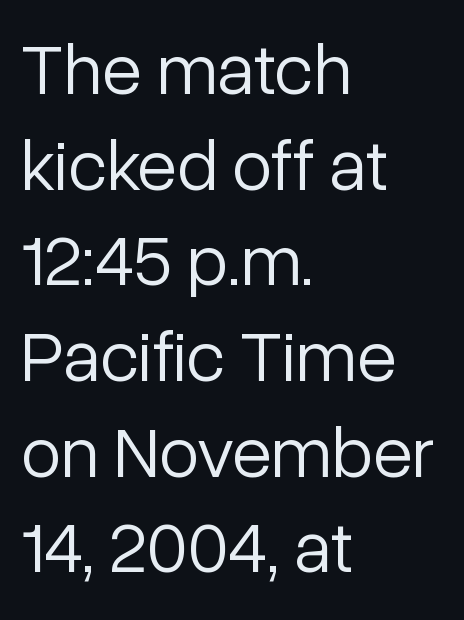
Q: Is the text bold? A: No.
Q: Is the text italic (slanted)? A: No, it is upright.
Q: Is the typeface a serif or a sans-serif typeface? A: Sans-serif.
Q: Is the text underlined? A: No.
Q: How is the paragraph aligned? A: Left-aligned.
Q: Is the spacing between letters normal or unusually wide? A: Normal.
Q: Is the spacing between lines tight, normal or loose? A: Normal.
Q: Width (condensed, normal, or wide)? A: Normal.
Q: Stroke contrast? A: Low.
Q: x-height? A: Medium.
Q: Monospaced? A: No.
